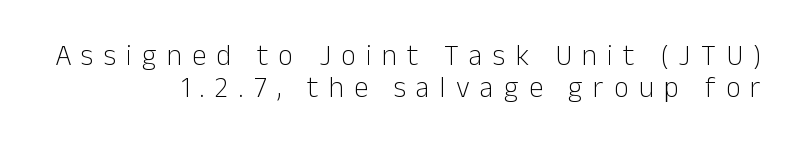
The image shows 29 px light sans-serif type, upright; set right-aligned, tight line spacing (1.09x), unusually wide letter spacing (+0.35 em), not underlined; low stroke contrast and a medium x-height.
